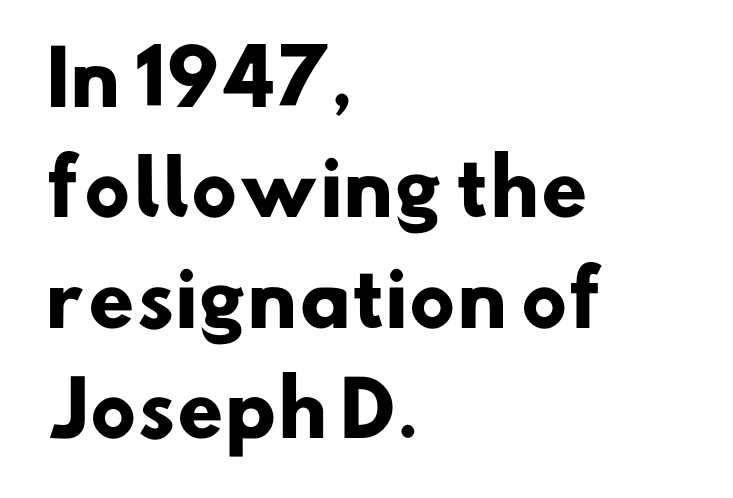
Q: Is the text bold? A: Yes.
Q: Is the typeface a serif or a sans-serif typeface? A: Sans-serif.
Q: Is the text underlined? A: No.
Q: How is the paragraph aligned? A: Left-aligned.
Q: Is the spacing between letters normal or unusually wide? A: Normal.
Q: Is the spacing between lines tight, normal or loose? A: Normal.
Q: Width (condensed, normal, or wide)? A: Normal.
Q: Stroke contrast? A: Low.
Q: x-height? A: Small.
Q: Monospaced? A: No.
